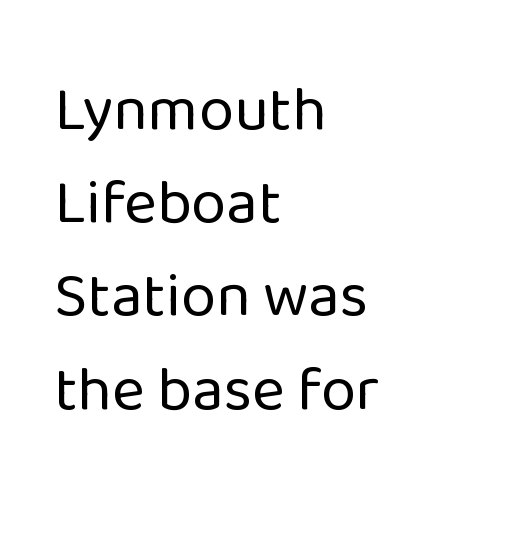
The image shows 63 px regular-weight sans-serif type, upright; set left-aligned, normal line spacing (1.48x), normal letter spacing, not underlined; low stroke contrast and a medium x-height.
